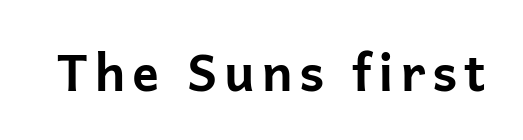
Q: Is the text bold? A: Yes.
Q: Is the text italic (slanted)? A: No, it is upright.
Q: Is the typeface a serif or a sans-serif typeface? A: Sans-serif.
Q: Is the text underlined? A: No.
Q: Width (condensed, normal, or wide)? A: Normal.
Q: Stroke contrast? A: Low.
Q: x-height? A: Medium.
Q: Monospaced? A: No.
